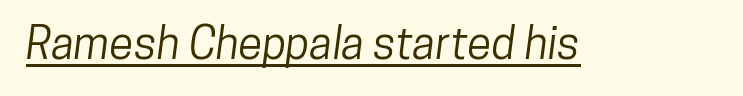
The image shows 44 px condensed sans-serif type; set normal letter spacing, underlined; low stroke contrast and a medium x-height.
